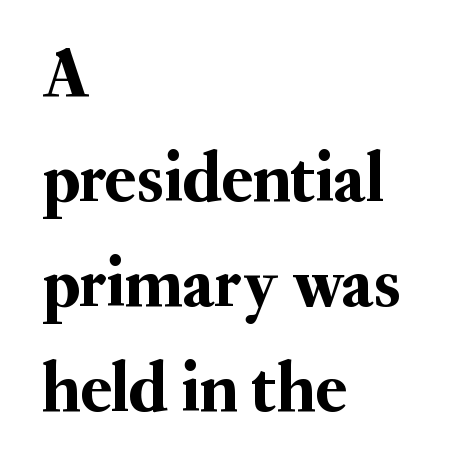
Q: Is the text italic (slanted)? A: No, it is upright.
Q: Is the typeface a serif or a sans-serif typeface? A: Serif.
Q: Is the text underlined? A: No.
Q: How is the paragraph aligned? A: Left-aligned.
Q: Is the spacing between letters normal or unusually wide? A: Normal.
Q: Is the spacing between lines tight, normal or loose? A: Normal.
Q: Width (condensed, normal, or wide)? A: Normal.
Q: Stroke contrast? A: Medium.
Q: x-height? A: Small.
Q: Monospaced? A: No.
